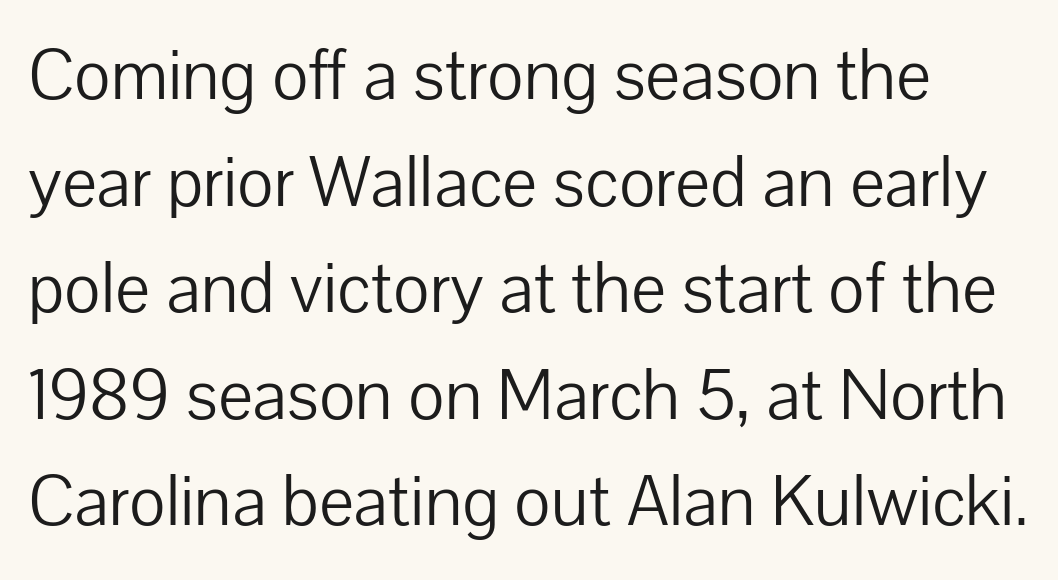
Q: Is the text bold? A: No.
Q: Is the text italic (slanted)? A: No, it is upright.
Q: Is the typeface a serif or a sans-serif typeface? A: Sans-serif.
Q: Is the text underlined? A: No.
Q: Is the spacing between letters normal or unusually wide? A: Normal.
Q: Is the spacing between lines tight, normal or loose? A: Normal.
Q: Width (condensed, normal, or wide)? A: Normal.
Q: Stroke contrast? A: Low.
Q: x-height? A: Medium.
Q: Monospaced? A: No.
